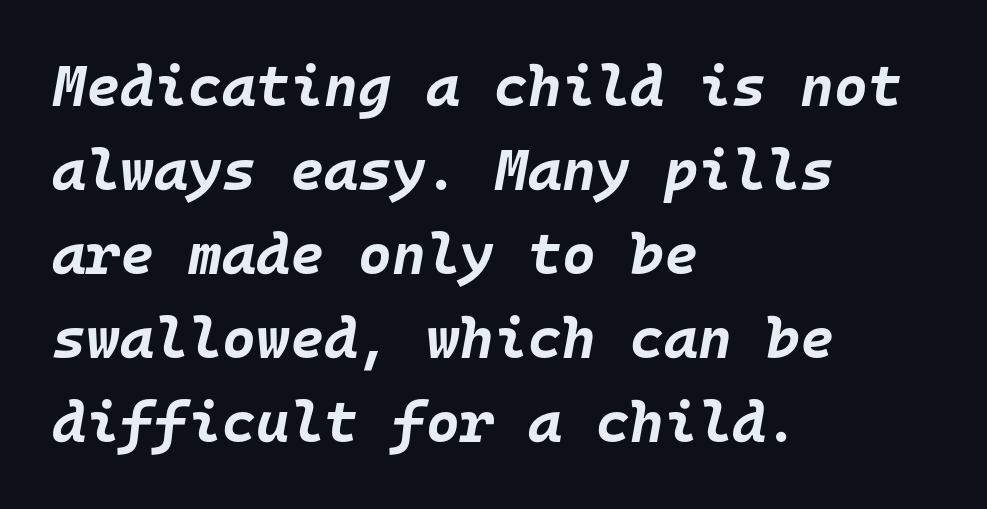
Q: Is the text bold? A: Yes.
Q: Is the text italic (slanted)? A: Yes, it leans right by about 10 degrees.
Q: Is the text underlined? A: No.
Q: How is the paragraph aligned? A: Left-aligned.
Q: Is the spacing between letters normal or unusually wide? A: Normal.
Q: Is the spacing between lines tight, normal or loose? A: Normal.
Q: Width (condensed, normal, or wide)? A: Normal.
Q: Stroke contrast? A: Low.
Q: x-height? A: Large.
Q: Monospaced? A: Yes.
